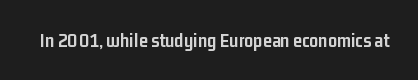
Q: Is the text bold? A: Yes.
Q: Is the text italic (slanted)? A: No, it is upright.
Q: Is the text underlined? A: No.
Q: Is the spacing between letters normal or unusually wide? A: Normal.
